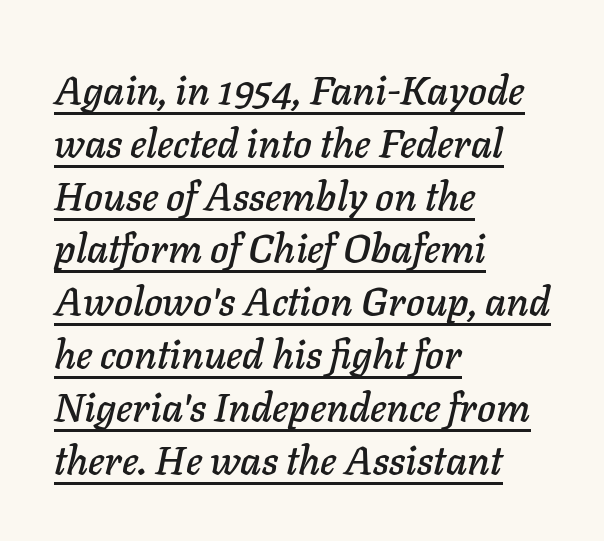
Q: Is the text italic (slanted)? A: Yes, it leans right by about 11 degrees.
Q: Is the text underlined? A: Yes.
Q: How is the paragraph aligned? A: Left-aligned.
Q: Is the spacing between letters normal or unusually wide? A: Normal.
Q: Is the spacing between lines tight, normal or loose? A: Normal.
Q: Width (condensed, normal, or wide)? A: Normal.
Q: Stroke contrast? A: Low.
Q: x-height? A: Medium.
Q: Monospaced? A: No.
